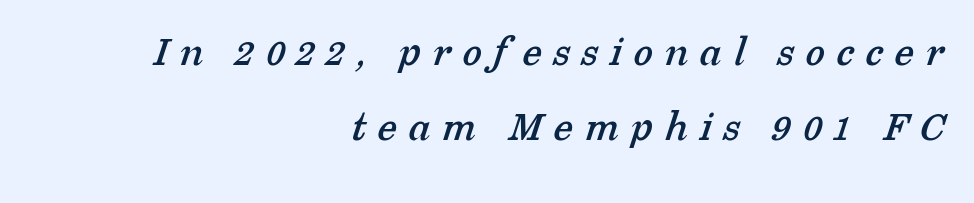
Q: Is the typeface a serif or a sans-serif typeface? A: Serif.
Q: Is the text underlined? A: No.
Q: How is the paragraph aligned? A: Right-aligned.
Q: Is the spacing between letters normal or unusually wide? A: Unusually wide.
Q: Is the spacing between lines tight, normal or loose? A: Normal.
Q: Width (condensed, normal, or wide)? A: Normal.
Q: Stroke contrast? A: Low.
Q: x-height? A: Medium.
Q: Monospaced? A: No.
